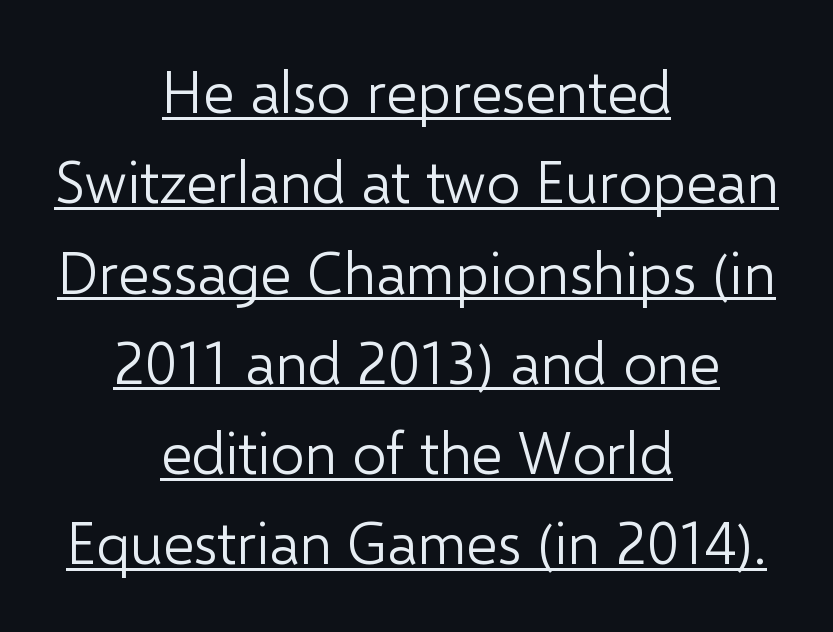
The image shows 59 px light sans-serif type, upright; set centered, normal line spacing (1.53x), normal letter spacing, underlined; low stroke contrast and a medium x-height.
